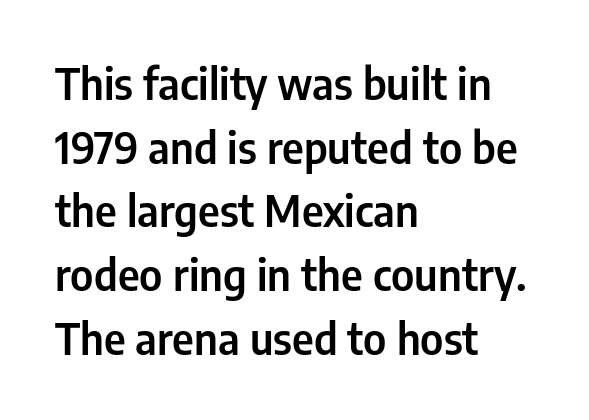
{"serif": "no", "italic": "no", "width": "condensed", "stroke_contrast": "low", "x_height": "medium", "monospaced": "no", "underline": "no", "align": "left", "line_spacing": "normal", "line_spacing_ratio": 1.48, "letter_spacing": "normal", "letter_spacing_em": 0.0, "glyph_px": 43}
